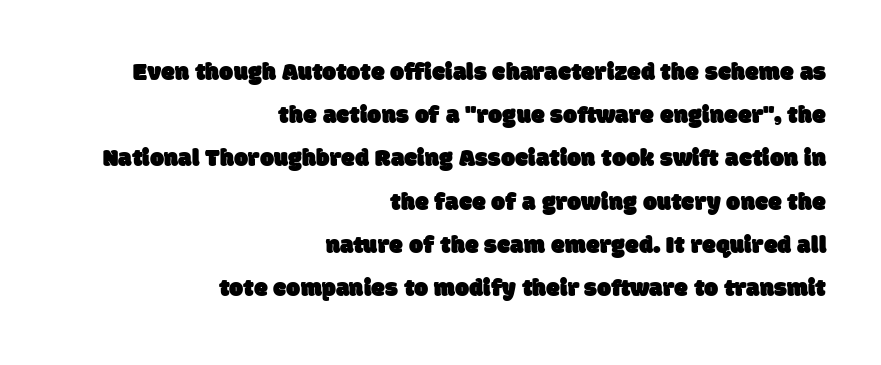
{"underline": "no", "align": "right", "line_spacing_ratio": 1.73, "letter_spacing": "normal", "letter_spacing_em": 0.0, "glyph_px": 25}
